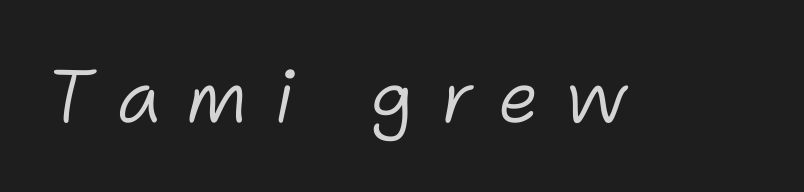
Varying glyph widths throughout — classic text-font behaviour. Every character sits at an angle, as italics do. Characters follow at a spacing far wider than the type designer built in. This rendering features lettering with no underline. A quiet, ordinary-to-light weight characterises the typeface.
